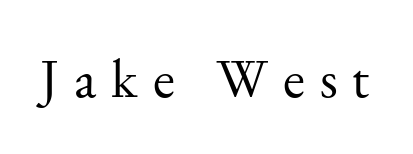
The image shows 56 px regular-weight serif type, upright; set unusually wide letter spacing (+0.27 em), not underlined; medium stroke contrast and a small x-height.
